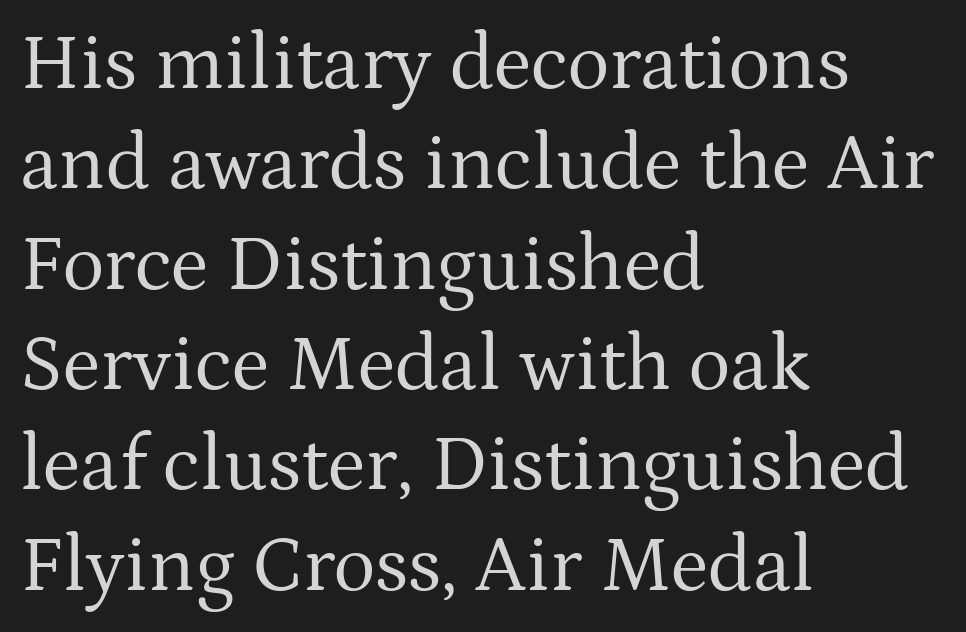
The baseline area is clear. The axis of the letterforms is exactly vertical. The letters sit at their default tracking, neither squeezed nor spread. Serifs: yes, visible at the terminals of the letterforms. Quick note: interline space is typical. The rendering uses natural spacing where letterforms have individual widths.
